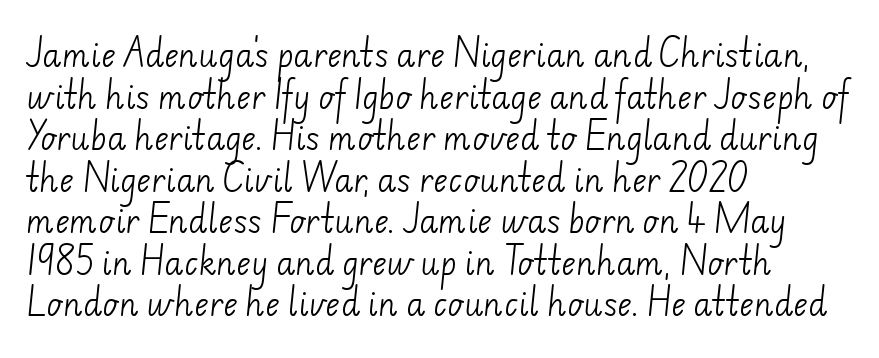
Q: Is the text bold? A: No.
Q: Is the typeface a serif or a sans-serif typeface? A: Sans-serif.
Q: Is the text underlined? A: No.
Q: How is the paragraph aligned? A: Left-aligned.
Q: Is the spacing between letters normal or unusually wide? A: Normal.
Q: Is the spacing between lines tight, normal or loose? A: Normal.
Q: Width (condensed, normal, or wide)? A: Normal.
Q: Stroke contrast? A: Low.
Q: x-height? A: Small.
Q: Monospaced? A: No.
